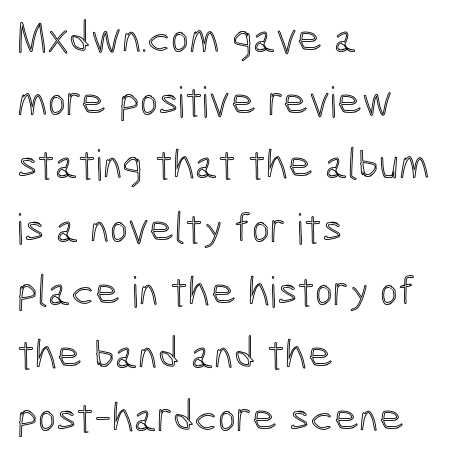
The typesetter chose a ragged-right arrangement here. Students, note that the glyphs here touch the page at normal intervals. Type without underlining. The passage shown is typed in a proportional face where columns would drift.
